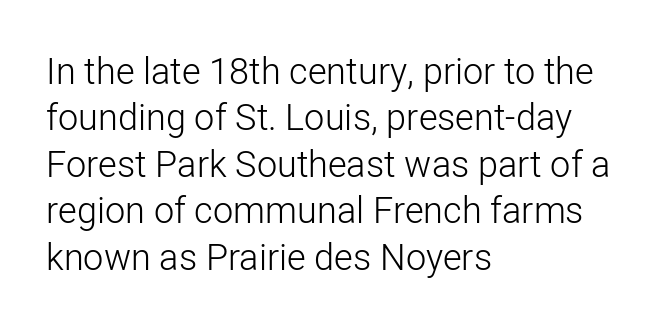
The image shows 36 px light sans-serif type, upright; set left-aligned, normal line spacing (1.29x), normal letter spacing, not underlined; low stroke contrast and a medium x-height.
